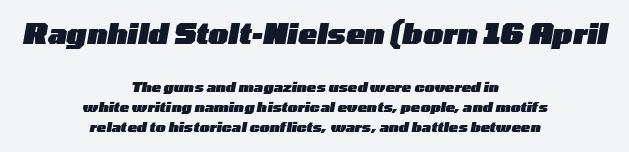
The image shows 28 px heavy, wide type, italic (leaning right); set centered, normal line spacing (1.43x), normal letter spacing, not underlined; the first (top) block is 2.0x larger; low stroke contrast and a medium x-height.
